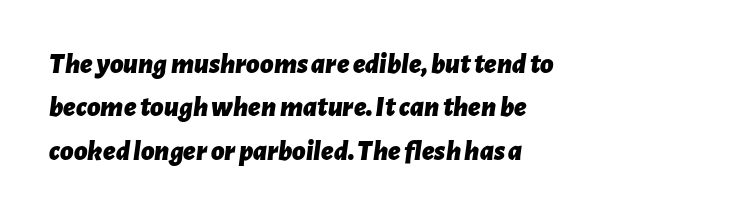
{"italic": "yes", "lean": "right", "slant_degrees": 7, "bold": "yes", "weight": "bold", "width": "normal", "stroke_contrast": "low", "x_height": "medium", "monospaced": "no", "underline": "no", "align": "left", "line_spacing": "normal", "line_spacing_ratio": 1.5, "letter_spacing": "normal", "letter_spacing_em": 0.0, "glyph_px": 29}
